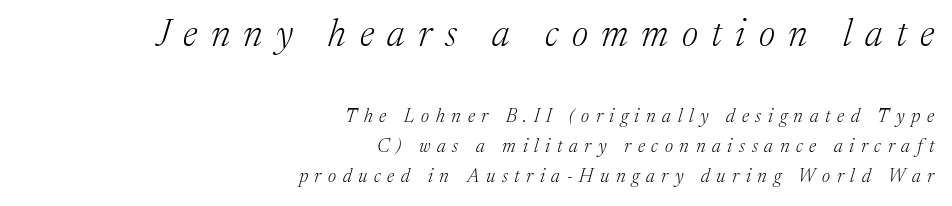
Q: Is the text bold? A: No.
Q: Is the text italic (slanted)? A: Yes, it leans right by about 17 degrees.
Q: Is the typeface a serif or a sans-serif typeface? A: Serif.
Q: Is the text underlined? A: No.
Q: How is the paragraph aligned? A: Right-aligned.
Q: Is the spacing between letters normal or unusually wide? A: Unusually wide.
Q: Is the spacing between lines tight, normal or loose? A: Normal.
Q: Which block of text is set in a larger size, the first (top) or the second (bottom)? A: The first (top) one.
Q: Width (condensed, normal, or wide)? A: Normal.
Q: Stroke contrast? A: Medium.
Q: x-height? A: Medium.
Q: Monospaced? A: No.
